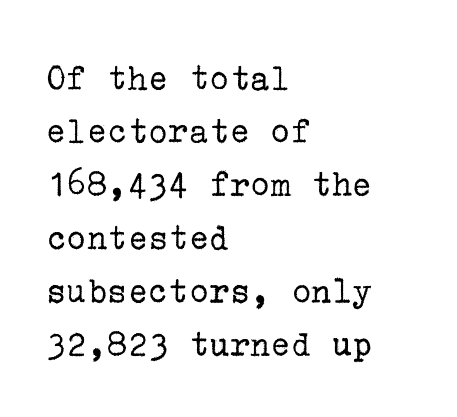
{"serif": "yes", "italic": "no", "bold": "no", "weight": "regular", "width": "normal", "stroke_contrast": "low", "x_height": "medium", "underline": "no", "align": "left", "line_spacing": "normal", "line_spacing_ratio": 1.4, "letter_spacing": "normal", "letter_spacing_em": 0.0, "glyph_px": 38}
